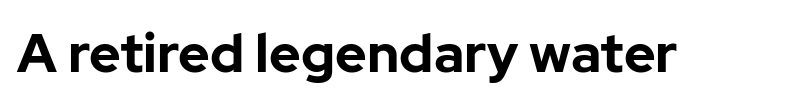
The image shows 54 px bold sans-serif type, upright; set normal letter spacing, not underlined; low stroke contrast and a medium x-height.
